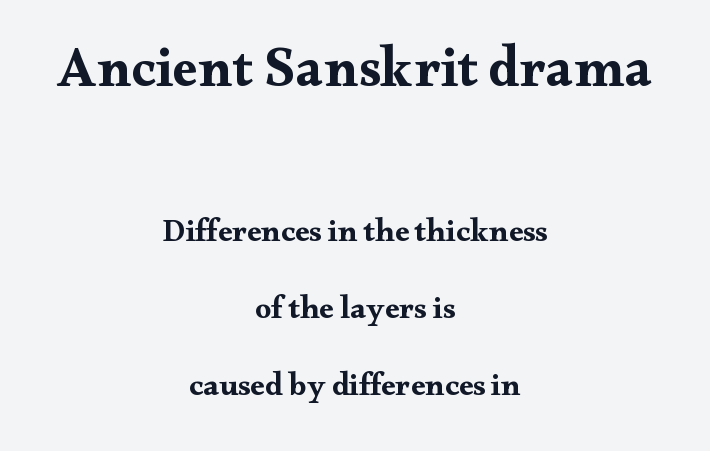
The image shows 56 px wide serif type, upright; set centered, loose line spacing (2.4x), normal letter spacing, not underlined; the first (top) block is 1.75x larger; medium stroke contrast and a small x-height.
